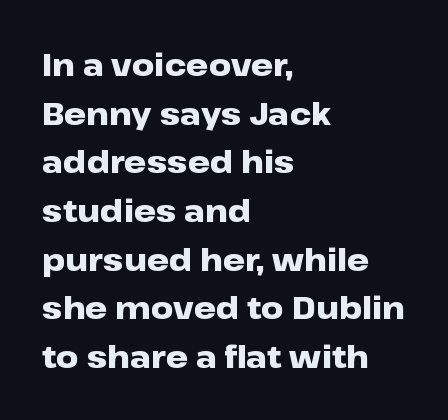
The image shows 31 px heavy, wide sans-serif type, upright; set left-aligned, normal line spacing (1.57x), normal letter spacing, not underlined; low stroke contrast and a medium x-height.
